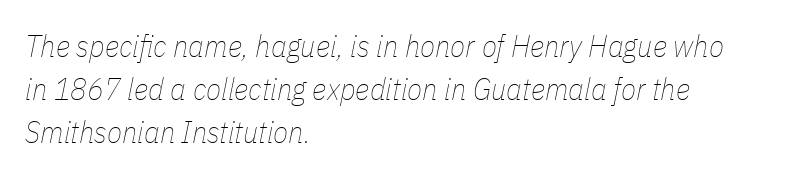
Q: Is the text bold? A: No.
Q: Is the text italic (slanted)? A: Yes, it leans right by about 11 degrees.
Q: Is the text underlined? A: No.
Q: How is the paragraph aligned? A: Left-aligned.
Q: Is the spacing between letters normal or unusually wide? A: Normal.
Q: Is the spacing between lines tight, normal or loose? A: Normal.
Q: Width (condensed, normal, or wide)? A: Condensed.
Q: Stroke contrast? A: Low.
Q: x-height? A: Medium.
Q: Monospaced? A: No.
